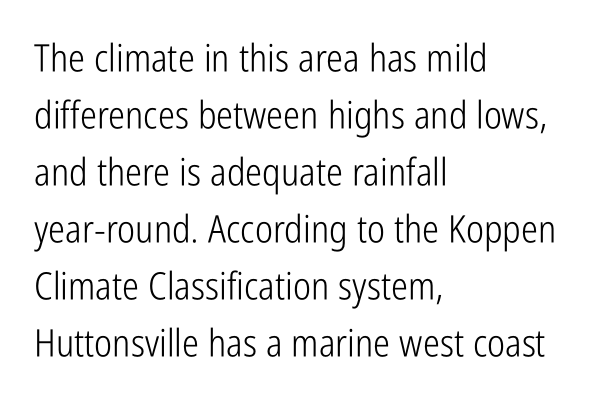
The image shows 38 px light, condensed sans-serif type, upright; set left-aligned, normal line spacing (1.5x), normal letter spacing, not underlined; low stroke contrast and a medium x-height.
